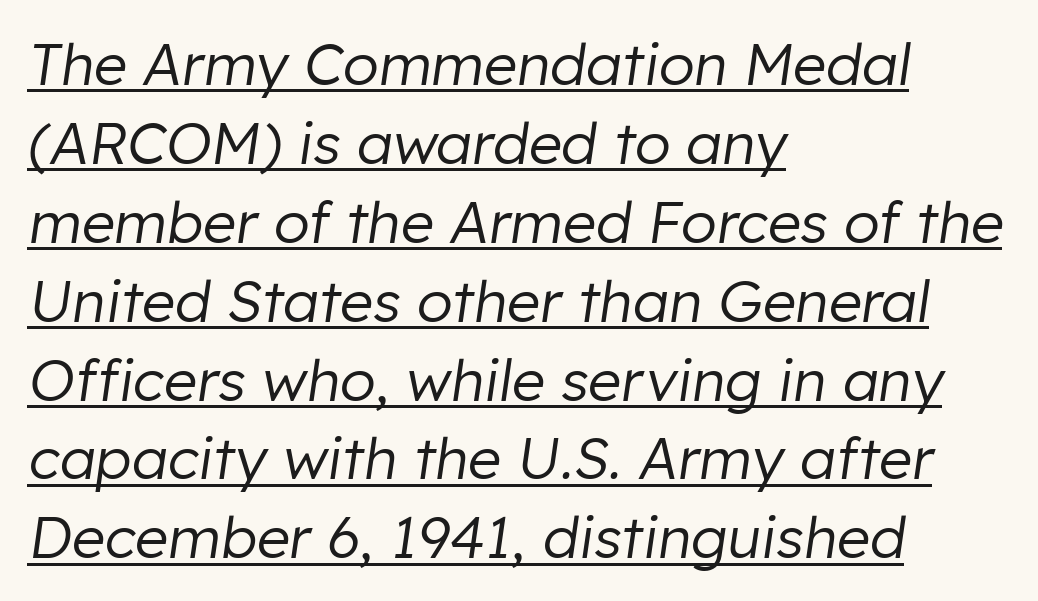
The image shows 58 px regular-weight type, italic (leaning right); set left-aligned, normal line spacing (1.36x), normal letter spacing, underlined; low stroke contrast and a medium x-height.
